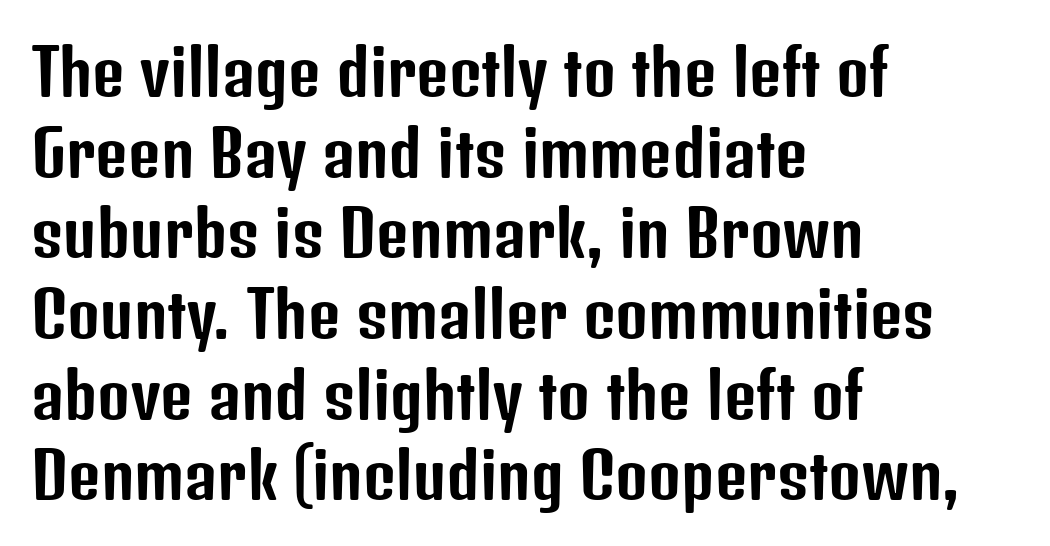
The image shows 63 px condensed sans-serif type, upright; set left-aligned, normal line spacing (1.28x), normal letter spacing, not underlined; low stroke contrast and a medium x-height.
